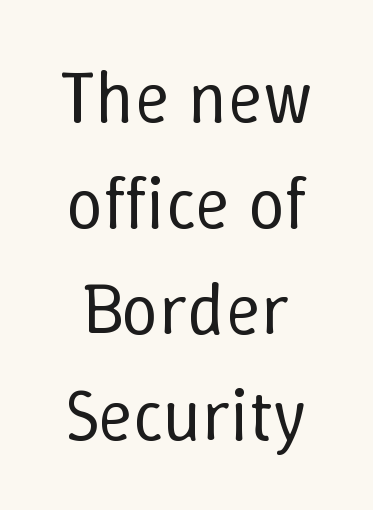
The image shows 73 px regular-weight type, upright; set normal line spacing (1.45x), normal letter spacing, not underlined; low stroke contrast and a medium x-height.
